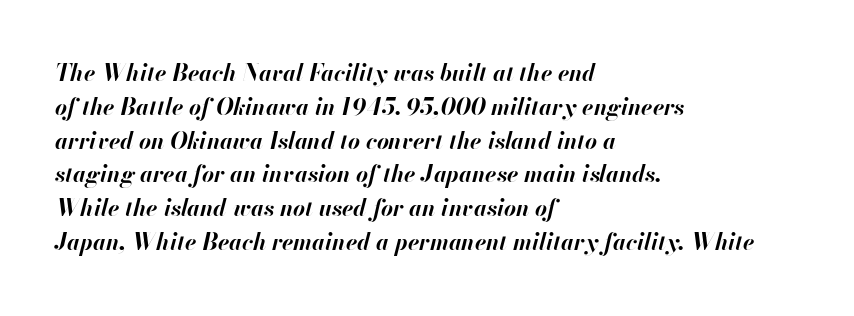
The string is rendered with underlining switched off. Italic: yes, the glyphs are oblique. The horizontal fit of the characters is conventional and even. Honestly, the row spacing looks completely unremarkable. What weight is shown? A full bold with thick strokes.
